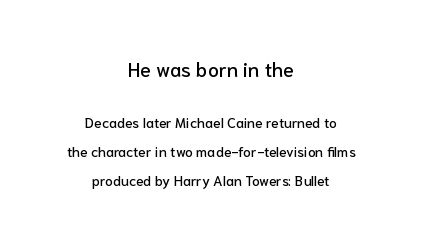
A student would call this center alignment; a typographer would say set centered. The horizontal fit of the characters is conventional and even. Posture: straight, roman, zero tilt. The space between consecutive lines is lavish. The space directly below the letters is spotless.
